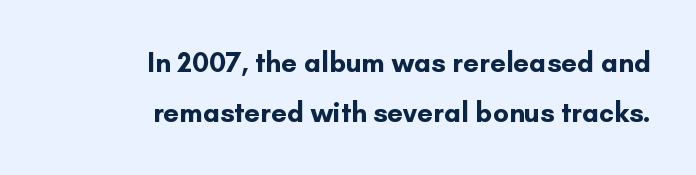
{"serif": "no", "italic": "no", "bold": "yes", "weight": "bold", "width": "normal", "stroke_contrast": "low", "x_height": "small", "monospaced": "no", "underline": "no", "align": "right", "line_spacing_ratio": 1.79, "letter_spacing": "normal", "letter_spacing_em": 0.0, "glyph_px": 28}
